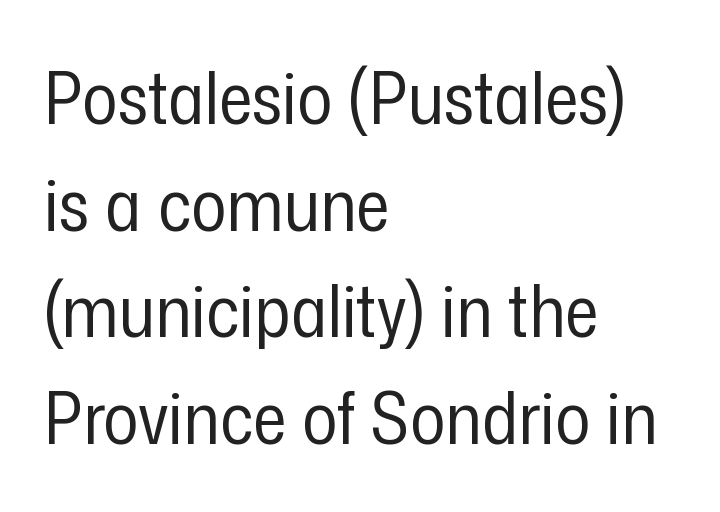
{"serif": "no", "italic": "no", "bold": "no", "weight": "regular", "width": "condensed", "stroke_contrast": "low", "x_height": "medium", "monospaced": "no", "underline": "no", "align": "left", "line_spacing": "normal", "line_spacing_ratio": 1.46, "letter_spacing": "normal", "letter_spacing_em": 0.0, "glyph_px": 73}
